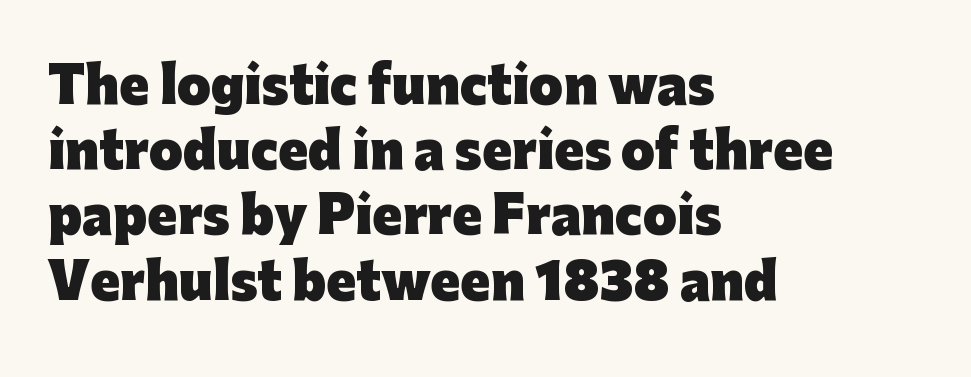
The image shows 49 px heavy sans-serif type, upright; set left-aligned, normal line spacing (1.33x), normal letter spacing, not underlined; low stroke contrast and a medium x-height.
